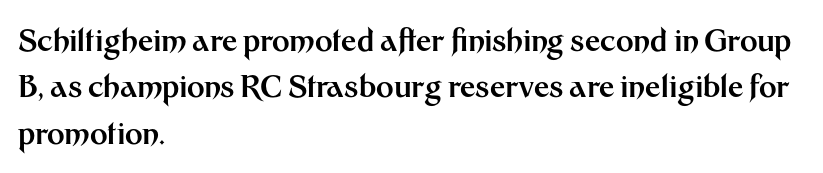
{"serif": "no", "italic": "no", "bold": "yes", "weight": "bold", "width": "normal", "stroke_contrast": "medium", "x_height": "medium", "monospaced": "no", "underline": "no", "align": "left", "line_spacing": "normal", "line_spacing_ratio": 1.55, "letter_spacing": "normal", "letter_spacing_em": 0.0, "glyph_px": 30}
